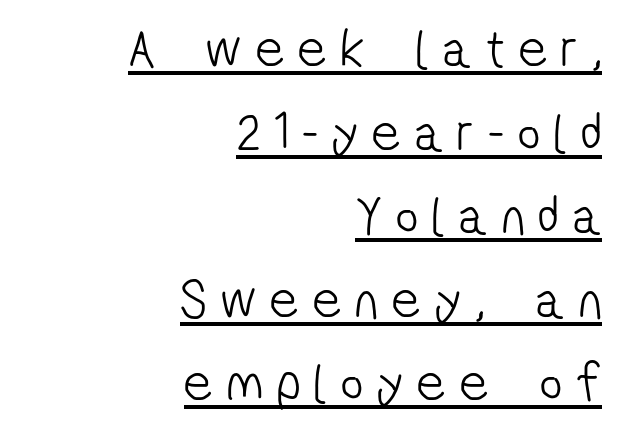
The lines are quadded right. Quick note: underline on. In terms of letterform style, serifs are entirely absent. A typesetter would call this proportional, since set widths differ per character.
